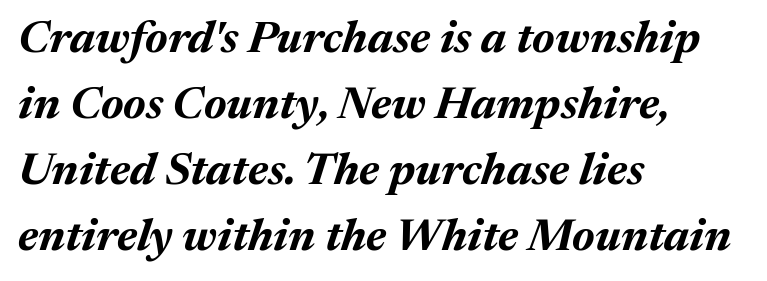
{"italic": "yes", "lean": "right", "slant_degrees": 17, "bold": "yes", "weight": "bold", "width": "normal", "stroke_contrast": "medium", "x_height": "medium", "monospaced": "no", "underline": "no", "align": "left", "line_spacing": "normal", "line_spacing_ratio": 1.47, "letter_spacing": "normal", "letter_spacing_em": 0.0, "glyph_px": 45}
